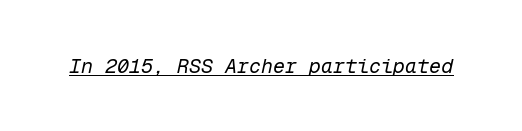
{"italic": "yes", "lean": "right", "slant_degrees": 12, "bold": "no", "underline": "yes", "letter_spacing": "normal", "letter_spacing_em": 0.0, "glyph_px": 20}
